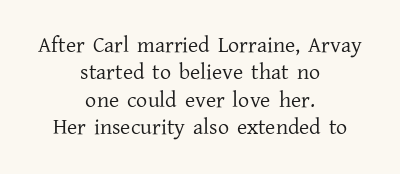
The image shows 22 px text type, upright; set centered, normal line spacing (1.25x), normal letter spacing, not underlined.
